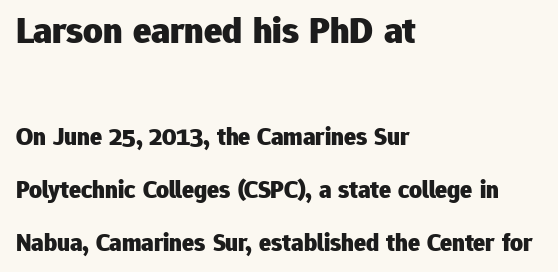
{"serif": "no", "italic": "no", "bold": "yes", "weight": "heavy", "width": "normal", "stroke_contrast": "low", "x_height": "medium", "monospaced": "no", "underline": "no", "align": "left", "line_spacing": "loose", "line_spacing_ratio": 2.12, "letter_spacing": "normal", "letter_spacing_em": 0.0, "larger_block": "first", "size_ratio": 1.52, "glyph_px": 38}
